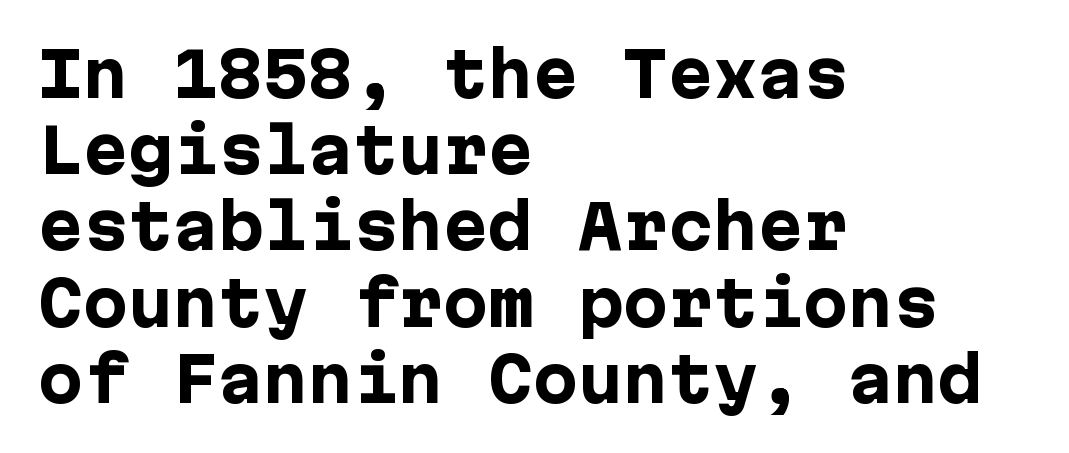
Q: Is the text bold? A: Yes.
Q: Is the text italic (slanted)? A: No, it is upright.
Q: Is the typeface a serif or a sans-serif typeface? A: Sans-serif.
Q: Is the text underlined? A: No.
Q: How is the paragraph aligned? A: Left-aligned.
Q: Is the spacing between letters normal or unusually wide? A: Normal.
Q: Is the spacing between lines tight, normal or loose? A: Normal.
Q: Width (condensed, normal, or wide)? A: Normal.
Q: Stroke contrast? A: Low.
Q: x-height? A: Medium.
